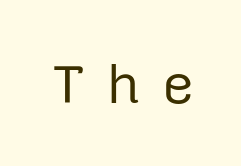
The passage shown is typeset with a sans-serif family. Character widths vary here, with narrow letters taking less room than wide ones. The gaps between neighbouring characters are conspicuously large. The weight tops out at a normal text grade. Posture: upright roman. Lines of text with bare space underneath.
